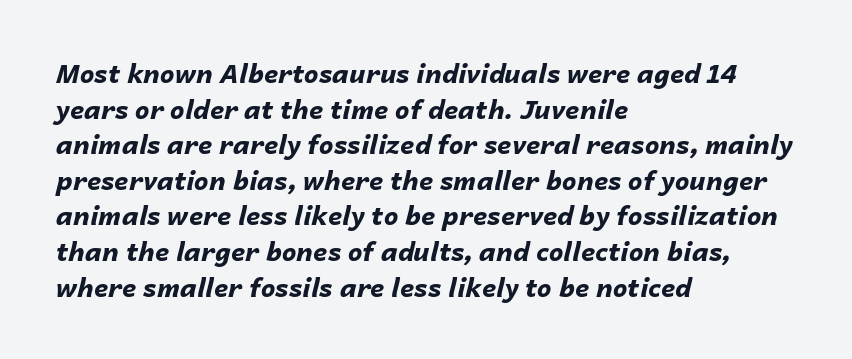
Q: Is the text bold? A: Yes.
Q: Is the text italic (slanted)? A: Yes, it leans right by about 14 degrees.
Q: Is the text underlined? A: No.
Q: How is the paragraph aligned? A: Left-aligned.
Q: Is the spacing between letters normal or unusually wide? A: Normal.
Q: Is the spacing between lines tight, normal or loose? A: Normal.
